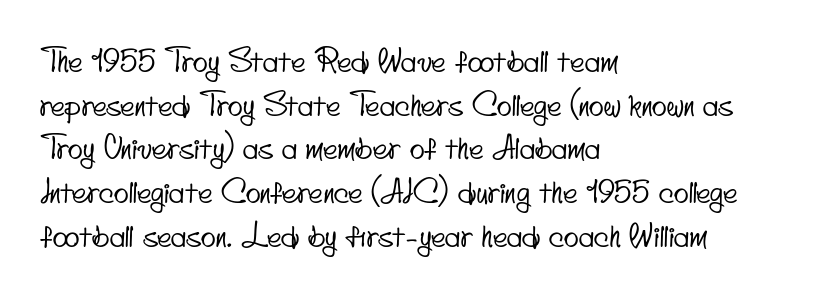
Q: Is the typeface a serif or a sans-serif typeface? A: Sans-serif.
Q: Is the text underlined? A: No.
Q: How is the paragraph aligned? A: Left-aligned.
Q: Is the spacing between letters normal or unusually wide? A: Normal.
Q: Is the spacing between lines tight, normal or loose? A: Normal.
Q: Width (condensed, normal, or wide)? A: Condensed.
Q: Stroke contrast? A: Low.
Q: x-height? A: Small.
Q: Monospaced? A: No.
